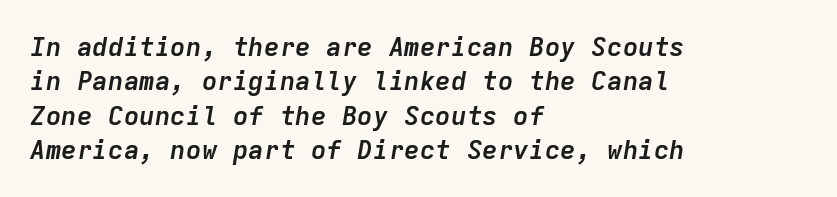
If you measured baseline to baseline, you'd find a middling distance. The text carries the slant typical of an italic or oblique font. Weight: bold. The letters sit at their default tracking, neither squeezed nor spread. The rendering anchors every line to the left-hand side.
